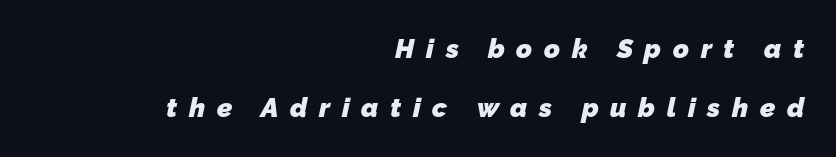
The image shows 27 px bold type; set right-aligned, loose line spacing (2.19x), unusually wide letter spacing (+0.43 em), not underlined.
